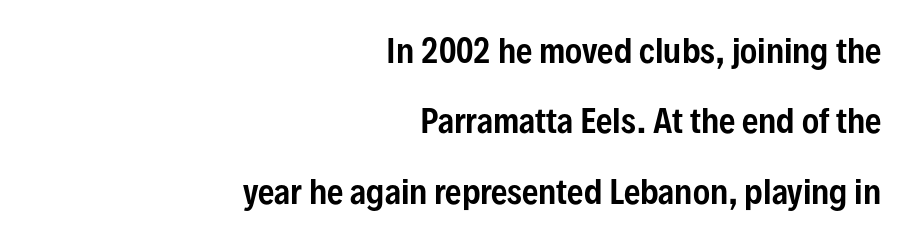
Q: Is the text italic (slanted)? A: No, it is upright.
Q: Is the typeface a serif or a sans-serif typeface? A: Sans-serif.
Q: Is the text underlined? A: No.
Q: How is the paragraph aligned? A: Right-aligned.
Q: Is the spacing between letters normal or unusually wide? A: Normal.
Q: Is the spacing between lines tight, normal or loose? A: Loose.
Q: Width (condensed, normal, or wide)? A: Condensed.
Q: Stroke contrast? A: Low.
Q: x-height? A: Medium.
Q: Monospaced? A: No.
